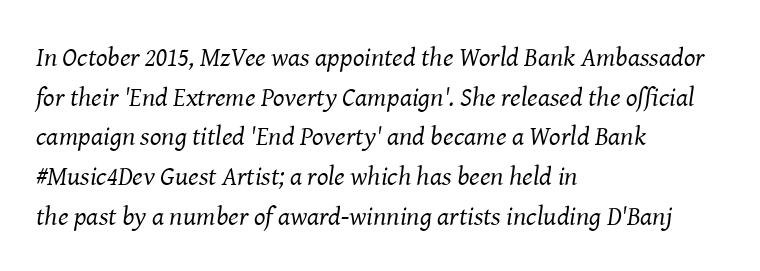
The image shows 27 px text type, italic (leaning right); set left-aligned, normal line spacing (1.47x), normal letter spacing, not underlined.
